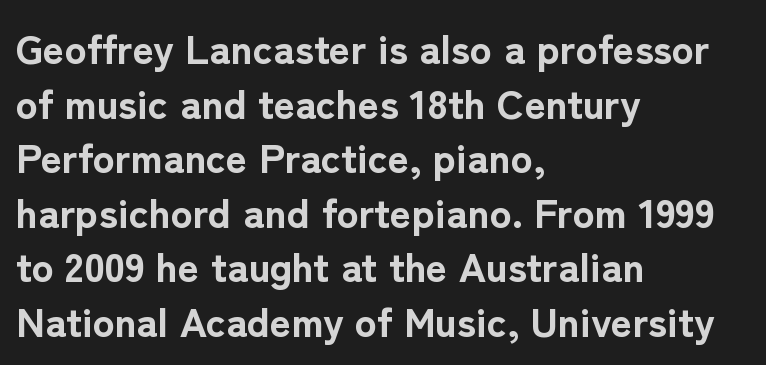
The image shows 41 px bold sans-serif type, upright; set left-aligned, normal line spacing (1.33x), normal letter spacing, not underlined; low stroke contrast and a medium x-height.
